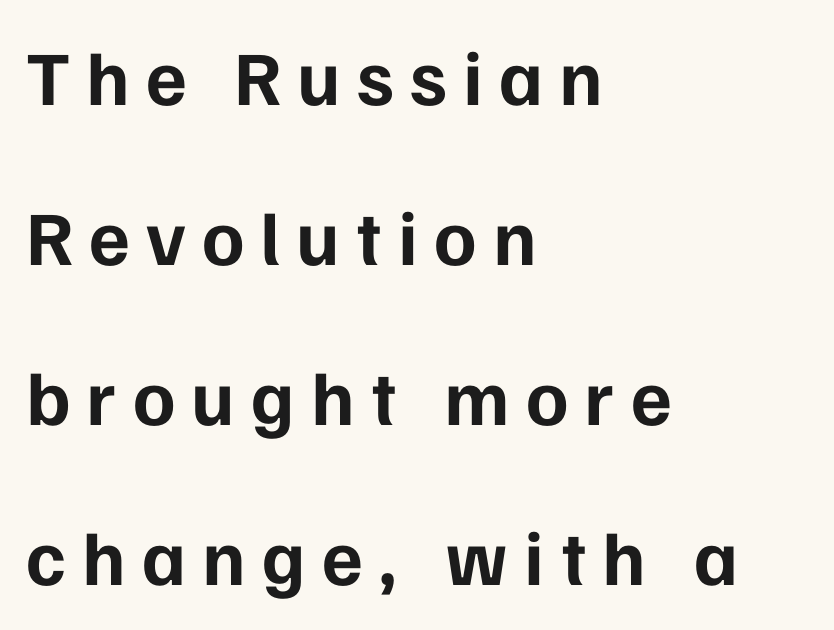
{"serif": "no", "italic": "no", "bold": "yes", "weight": "bold", "width": "normal", "stroke_contrast": "low", "x_height": "medium", "monospaced": "no", "underline": "no", "align": "left", "line_spacing": "loose", "line_spacing_ratio": 2.08, "letter_spacing": "wide", "letter_spacing_em": 0.21, "glyph_px": 77}
